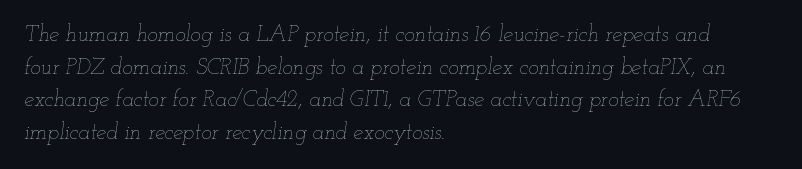
{"italic": "yes", "lean": "right", "slant_degrees": 12, "bold": "no", "underline": "no", "align": "left", "line_spacing": "normal", "line_spacing_ratio": 1.48, "letter_spacing": "normal", "letter_spacing_em": 0.0, "glyph_px": 22}
